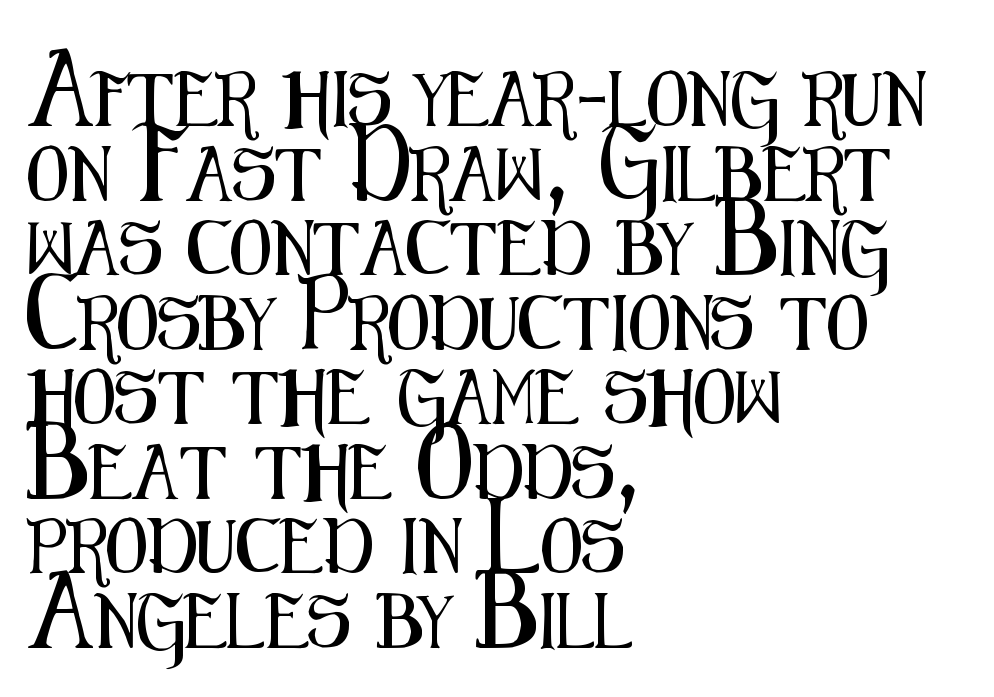
{"italic": "no", "width": "condensed", "stroke_contrast": "medium", "x_height": "medium", "monospaced": "no", "underline": "no", "align": "left", "line_spacing": "normal", "line_spacing_ratio": 1.38, "letter_spacing": "normal", "letter_spacing_em": 0.0, "glyph_px": 54}
